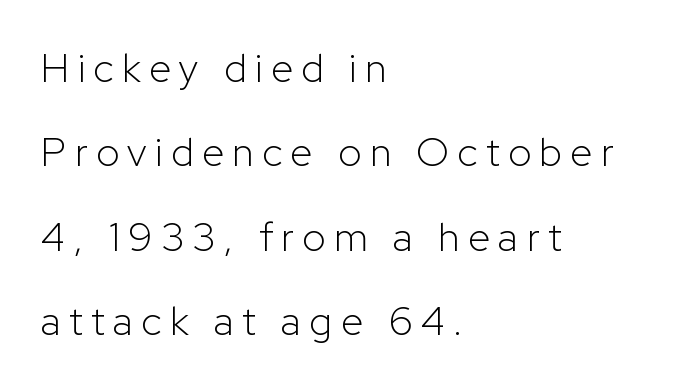
{"serif": "no", "italic": "no", "bold": "no", "weight": "light", "width": "normal", "stroke_contrast": "low", "x_height": "medium", "monospaced": "no", "underline": "no", "align": "left", "line_spacing": "loose", "line_spacing_ratio": 2.11, "letter_spacing": "wide", "letter_spacing_em": 0.21, "glyph_px": 40}
